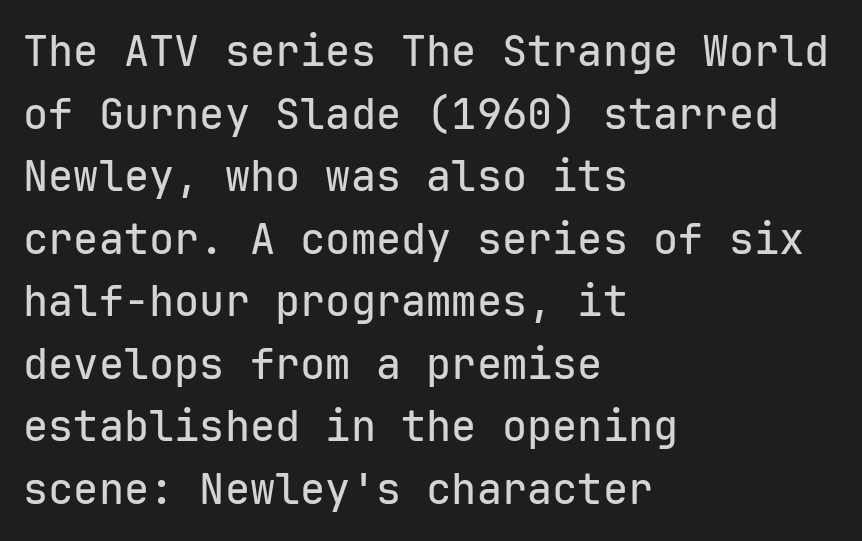
The image shows 42 px sans-serif type, upright, monospaced; set left-aligned, normal line spacing (1.49x), normal letter spacing, not underlined; low stroke contrast and a medium x-height.
